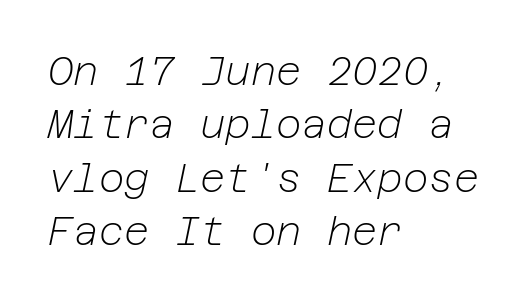
Stems here are at most as thick as an everyday book face. Leftover space on each line is placed entirely after the last word. Check under the words: just untouched page. Is there much room between lines? A standard amount, neither cramped nor airy. Looking at the ascenders, they clearly lean. The face used here is rendered with its standard letterfit.
